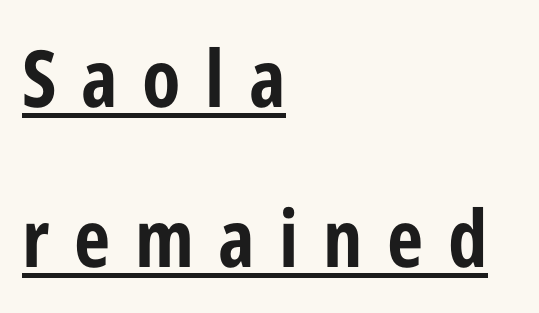
{"serif": "no", "italic": "no", "width": "condensed", "stroke_contrast": "low", "x_height": "medium", "monospaced": "no", "underline": "yes", "align": "left", "line_spacing": "loose", "line_spacing_ratio": 2.02, "letter_spacing": "wide", "letter_spacing_em": 0.31, "glyph_px": 79}
